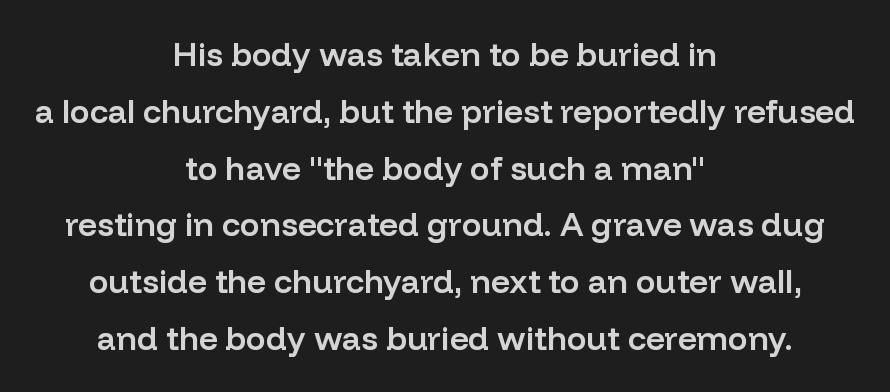
The image shows 33 px semibold sans-serif type, upright; set centered, line spacing 1.72x, normal letter spacing, not underlined; low stroke contrast and a medium x-height.
